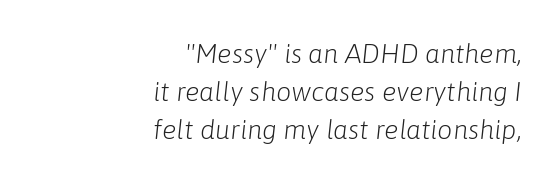
No heavy texture on the line: the type isn't bold. Normally led — the rows are evenly, conventionally spaced. Each word holds together tightly as a unit, with standard inter-letter gaps. Honestly, there is no underline to notice here at all.
